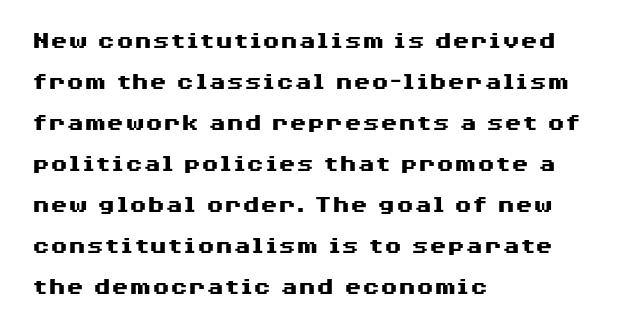
Q: Is the text bold? A: Yes.
Q: Is the text italic (slanted)? A: No, it is upright.
Q: Is the text underlined? A: No.
Q: How is the paragraph aligned? A: Left-aligned.
Q: Is the spacing between letters normal or unusually wide? A: Normal.
Q: Is the spacing between lines tight, normal or loose? A: Normal.
